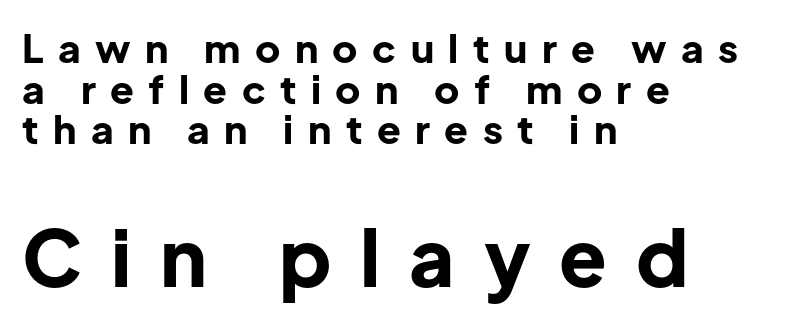
{"serif": "no", "italic": "no", "bold": "yes", "weight": "bold", "width": "normal", "stroke_contrast": "low", "x_height": "medium", "monospaced": "no", "underline": "no", "align": "left", "line_spacing": "tight", "line_spacing_ratio": 1.04, "letter_spacing": "wide", "letter_spacing_em": 0.37, "larger_block": "second", "size_ratio": 2.0, "glyph_px": 78}
